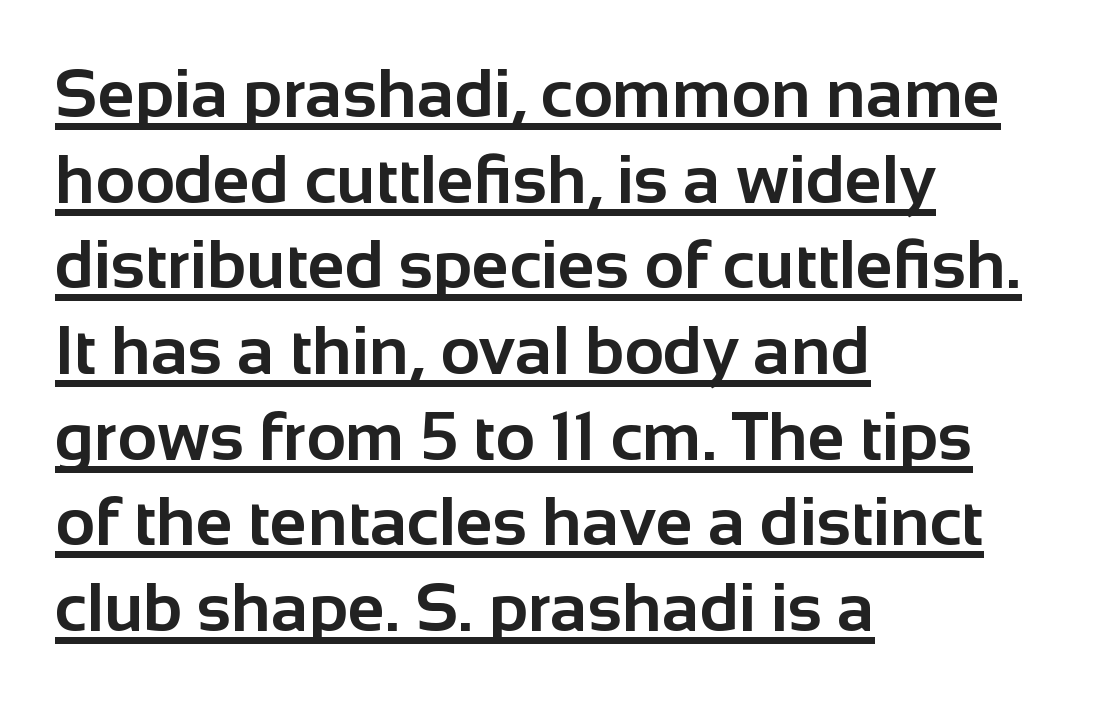
The image shows 68 px bold sans-serif type, upright; set left-aligned, normal line spacing (1.26x), normal letter spacing, underlined; low stroke contrast and a medium x-height.
